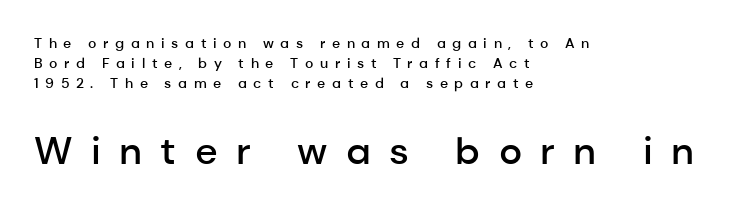
Q: Is the text bold? A: Semi-bold.
Q: Is the text italic (slanted)? A: No, it is upright.
Q: Is the typeface a serif or a sans-serif typeface? A: Sans-serif.
Q: Is the text underlined? A: No.
Q: How is the paragraph aligned? A: Left-aligned.
Q: Is the spacing between letters normal or unusually wide? A: Unusually wide.
Q: Is the spacing between lines tight, normal or loose? A: Normal.
Q: Which block of text is set in a larger size, the first (top) or the second (bottom)? A: The second (bottom) one.
Q: Width (condensed, normal, or wide)? A: Normal.
Q: Stroke contrast? A: Low.
Q: x-height? A: Medium.
Q: Monospaced? A: No.
